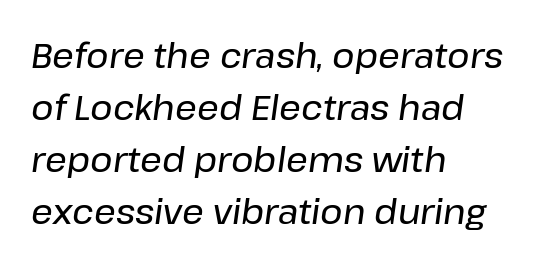
Q: Is the text italic (slanted)? A: Yes, it leans right by about 8 degrees.
Q: Is the text underlined? A: No.
Q: How is the paragraph aligned? A: Left-aligned.
Q: Is the spacing between letters normal or unusually wide? A: Normal.
Q: Is the spacing between lines tight, normal or loose? A: Normal.
Q: Width (condensed, normal, or wide)? A: Normal.
Q: Stroke contrast? A: Low.
Q: x-height? A: Medium.
Q: Monospaced? A: No.
